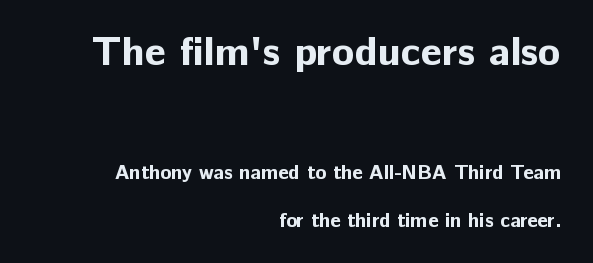
The image shows 41 px bold sans-serif type, upright; set right-aligned, loose line spacing (2.39x), normal letter spacing, not underlined; the first (top) block is 2.05x larger; low stroke contrast and a medium x-height.
